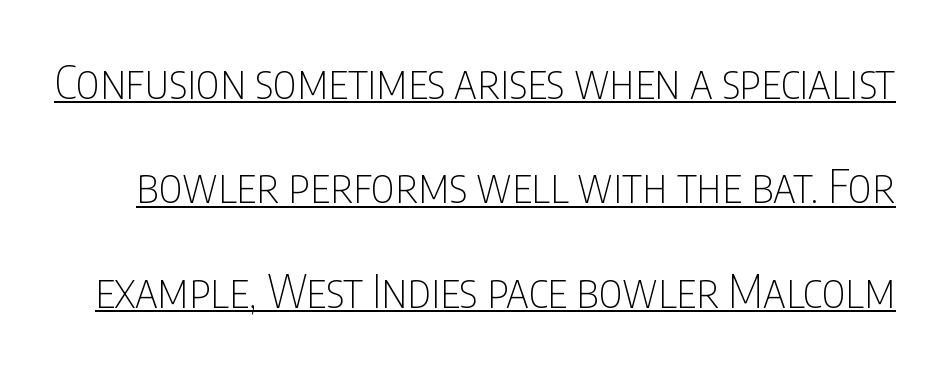
Q: Is the text bold? A: No.
Q: Is the text italic (slanted)? A: No, it is upright.
Q: Is the typeface a serif or a sans-serif typeface? A: Sans-serif.
Q: Is the text underlined? A: Yes.
Q: Is the spacing between letters normal or unusually wide? A: Normal.
Q: Is the spacing between lines tight, normal or loose? A: Loose.
Q: Width (condensed, normal, or wide)? A: Condensed.
Q: Stroke contrast? A: Low.
Q: x-height? A: Large.
Q: Monospaced? A: No.
